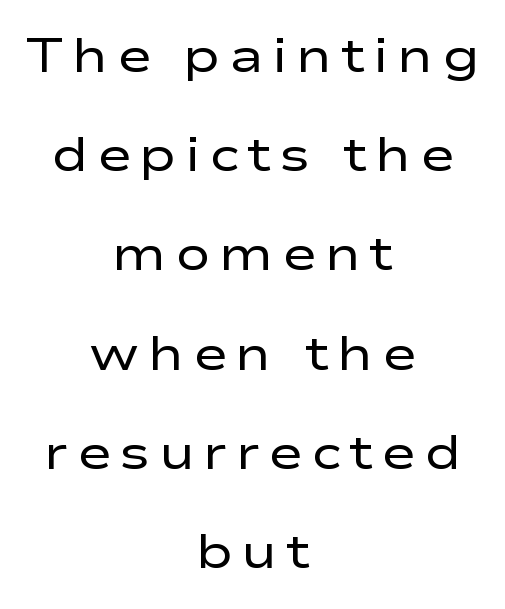
Q: Is the text bold? A: No.
Q: Is the text italic (slanted)? A: No, it is upright.
Q: Is the typeface a serif or a sans-serif typeface? A: Sans-serif.
Q: Is the text underlined? A: No.
Q: How is the paragraph aligned? A: Centered.
Q: Is the spacing between lines tight, normal or loose? A: Loose.
Q: Width (condensed, normal, or wide)? A: Wide.
Q: Stroke contrast? A: Low.
Q: x-height? A: Medium.
Q: Monospaced? A: No.
